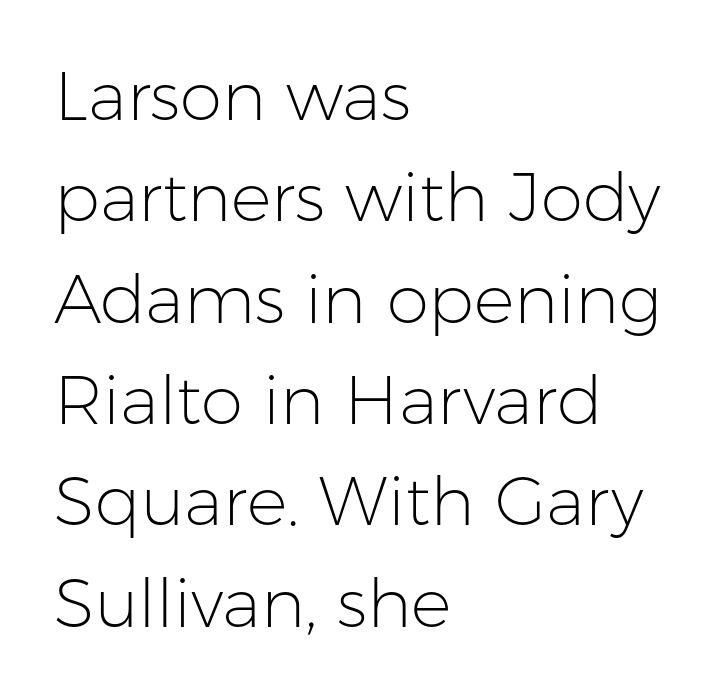
Does the leading feel generous? No, just average. Nope, not italic — everything's standing straight. A typesetter would call this zero additional tracking. The cut favours lightness, reaching ordinary text weight at its darkest.
